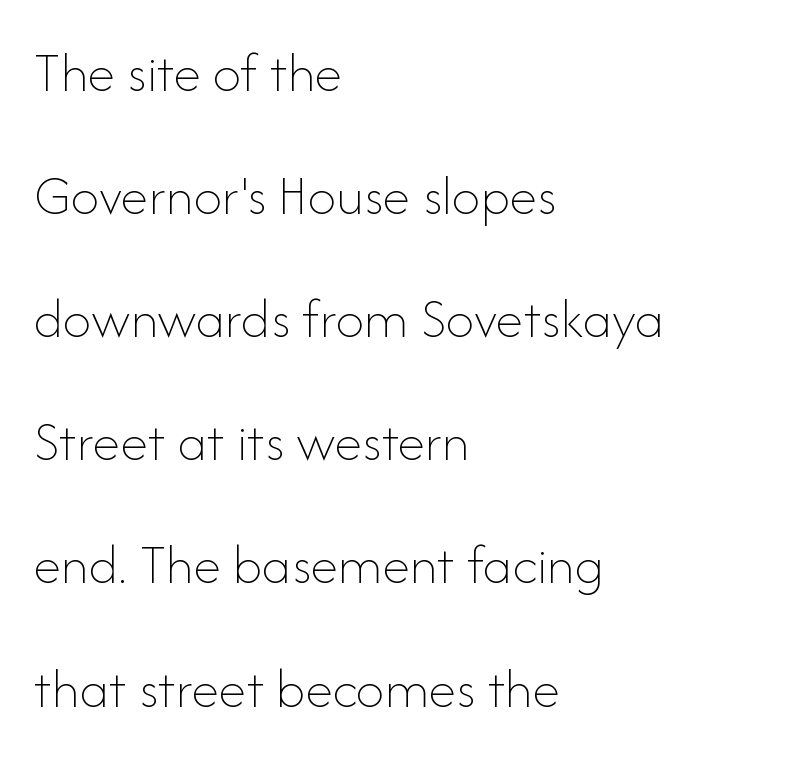
{"italic": "no", "bold": "no", "weight": "thin", "width": "normal", "stroke_contrast": "low", "x_height": "small", "monospaced": "no", "underline": "no", "align": "left", "line_spacing": "loose", "line_spacing_ratio": 2.16, "letter_spacing": "normal", "letter_spacing_em": 0.0, "glyph_px": 57}
